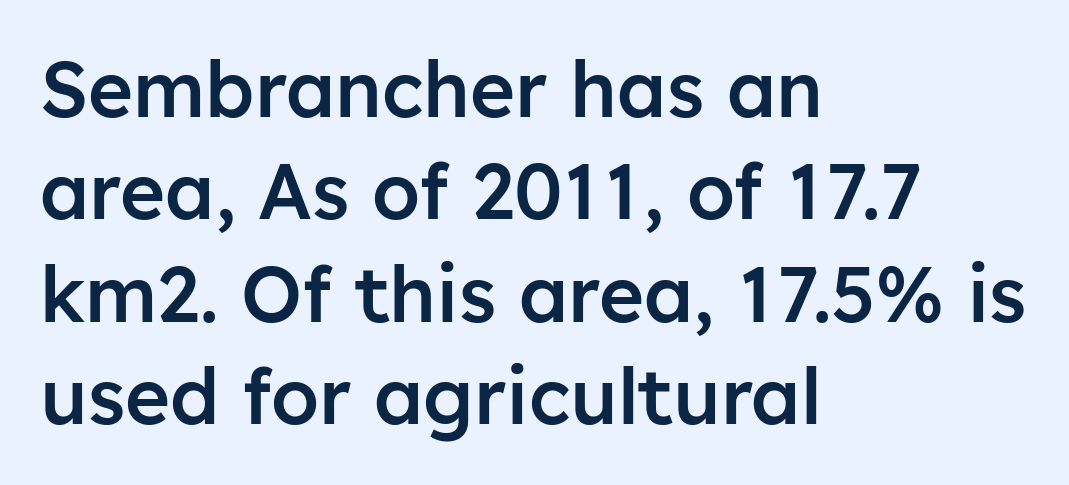
I'd describe the lettering as semibold — firm but not a full bold. Notice how the passage keeps a crisp vertical edge on the left only. Letterform terminals end flat and unadorned throughout the passage. The tracking reads as untouched default to a designer's eye. Successive baselines arrive at the customary interval. Each letter keeps its own natural width here, so spacing adapts to shape.
